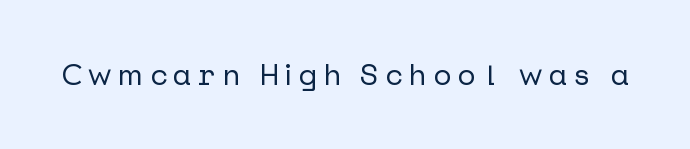
Q: Is the text italic (slanted)? A: No, it is upright.
Q: Is the typeface a serif or a sans-serif typeface? A: Sans-serif.
Q: Is the text underlined? A: No.
Q: Is the spacing between letters normal or unusually wide? A: Unusually wide.
Q: Width (condensed, normal, or wide)? A: Normal.
Q: Stroke contrast? A: Low.
Q: x-height? A: Medium.
